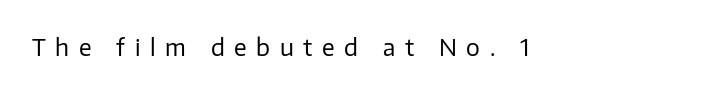
Q: Is the text bold? A: No.
Q: Is the text italic (slanted)? A: No, it is upright.
Q: Is the text underlined? A: No.
Q: Is the spacing between letters normal or unusually wide? A: Unusually wide.
